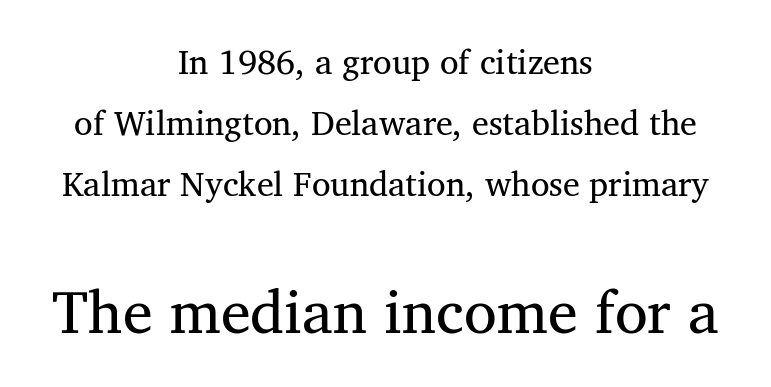
Q: Is the text bold? A: No.
Q: Is the text italic (slanted)? A: No, it is upright.
Q: Is the typeface a serif or a sans-serif typeface? A: Serif.
Q: Is the text underlined? A: No.
Q: How is the paragraph aligned? A: Centered.
Q: Is the spacing between letters normal or unusually wide? A: Normal.
Q: Which block of text is set in a larger size, the first (top) or the second (bottom)? A: The second (bottom) one.
Q: Width (condensed, normal, or wide)? A: Normal.
Q: Stroke contrast? A: Medium.
Q: x-height? A: Medium.
Q: Monospaced? A: No.
